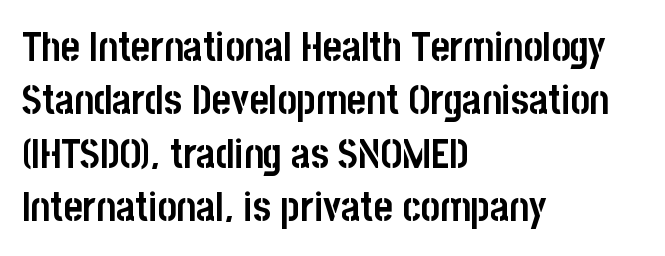
Q: Is the text bold? A: Yes.
Q: Is the text italic (slanted)? A: No, it is upright.
Q: Is the typeface a serif or a sans-serif typeface? A: Sans-serif.
Q: Is the text underlined? A: No.
Q: How is the paragraph aligned? A: Left-aligned.
Q: Is the spacing between letters normal or unusually wide? A: Normal.
Q: Is the spacing between lines tight, normal or loose? A: Normal.
Q: Width (condensed, normal, or wide)? A: Condensed.
Q: Stroke contrast? A: Low.
Q: x-height? A: Large.
Q: Monospaced? A: No.
